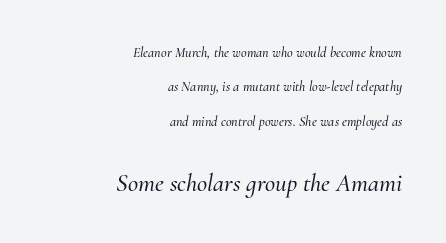
Q: Is the text italic (slanted)? A: Yes, it leans right by about 10 degrees.
Q: Is the text underlined? A: No.
Q: How is the paragraph aligned? A: Right-aligned.
Q: Is the spacing between letters normal or unusually wide? A: Normal.
Q: Is the spacing between lines tight, normal or loose? A: Loose.
Q: Which block of text is set in a larger size, the first (top) or the second (bottom)? A: The second (bottom) one.
